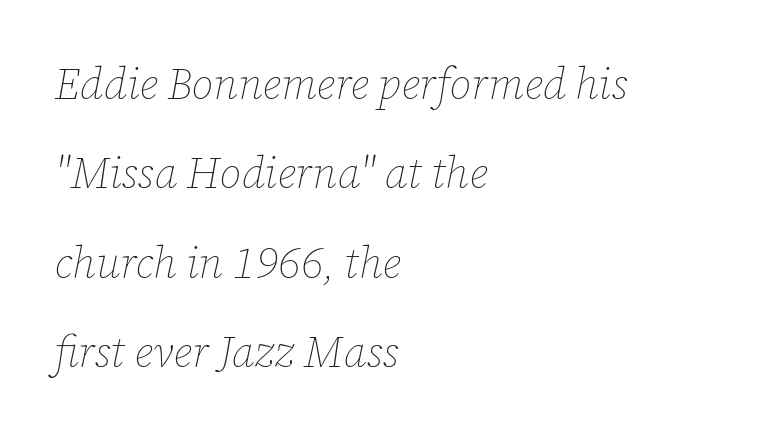
{"italic": "yes", "lean": "right", "slant_degrees": 12, "bold": "no", "weight": "thin", "width": "normal", "stroke_contrast": "low", "x_height": "medium", "monospaced": "no", "underline": "no", "align": "left", "line_spacing": "loose", "line_spacing_ratio": 2.08, "letter_spacing": "normal", "letter_spacing_em": 0.0, "glyph_px": 43}
